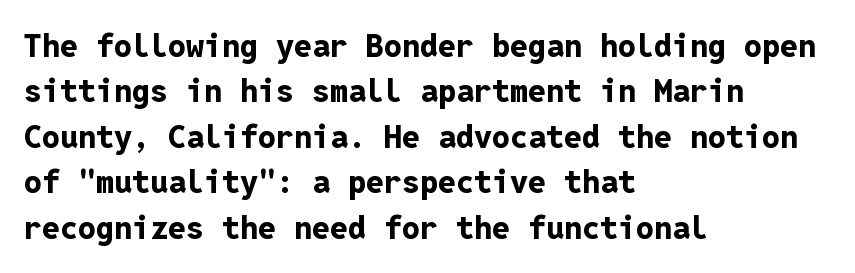
The zone under the glyphs is completely vacant. Horizontal bands of white between lines are of average thickness. This is the regular roman posture of the typeface. Typeset ragged right — the left edge is the straight one. The letters are bold, with thick, heavy strokes.
